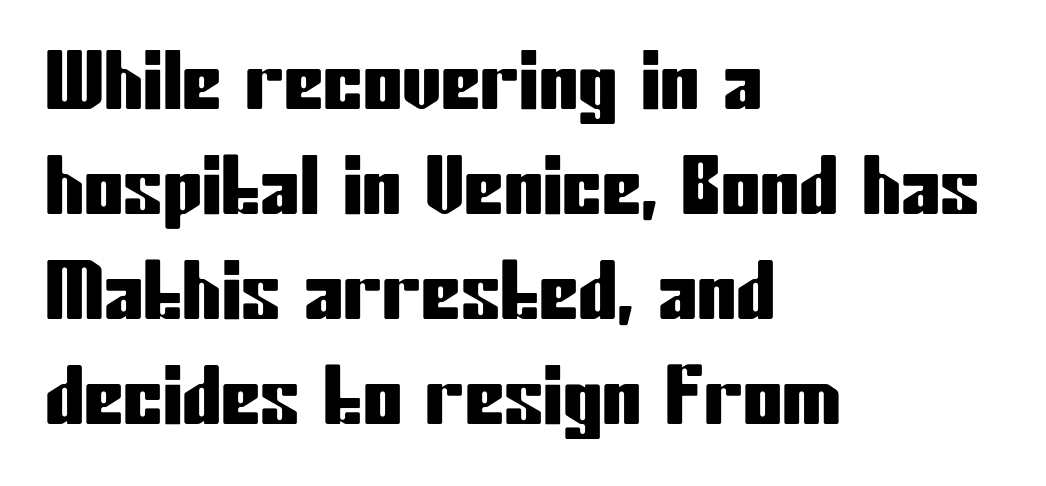
Q: Is the text italic (slanted)? A: No, it is upright.
Q: Is the typeface a serif or a sans-serif typeface? A: Sans-serif.
Q: Is the text underlined? A: No.
Q: How is the paragraph aligned? A: Left-aligned.
Q: Is the spacing between letters normal or unusually wide? A: Normal.
Q: Is the spacing between lines tight, normal or loose? A: Normal.
Q: Width (condensed, normal, or wide)? A: Condensed.
Q: Stroke contrast? A: Low.
Q: x-height? A: Medium.
Q: Monospaced? A: No.
